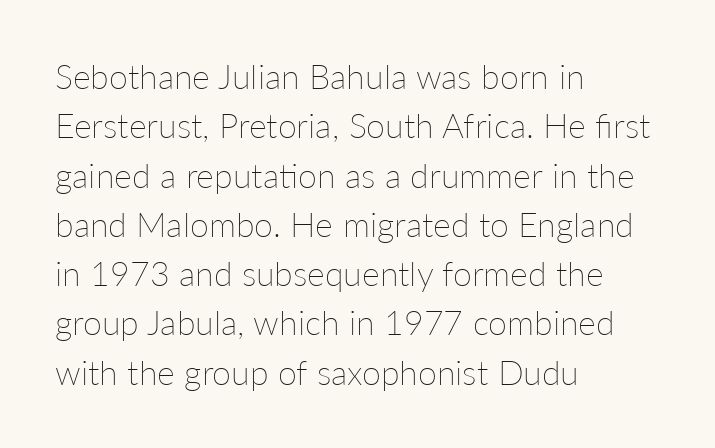
The image shows 34 px thin type, upright; set left-aligned, normal line spacing (1.45x), normal letter spacing, not underlined; low stroke contrast and a medium x-height.
